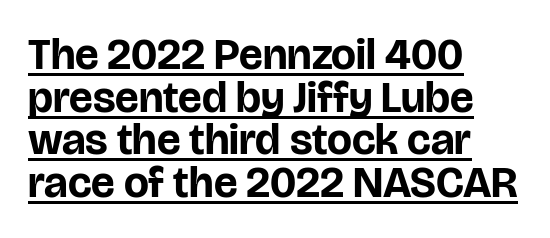
The rendering anchors every line to the left-hand side. Does the weight exceed regular? Yes, all the way to bold. What kind of face is this? One without serifs — a sans. Inter-character spacing is left at the font's built-in metrics. This sample has the flowing, uneven cadence of proportional lettering. The rendering uses a small line-height, squeezing the rows.
